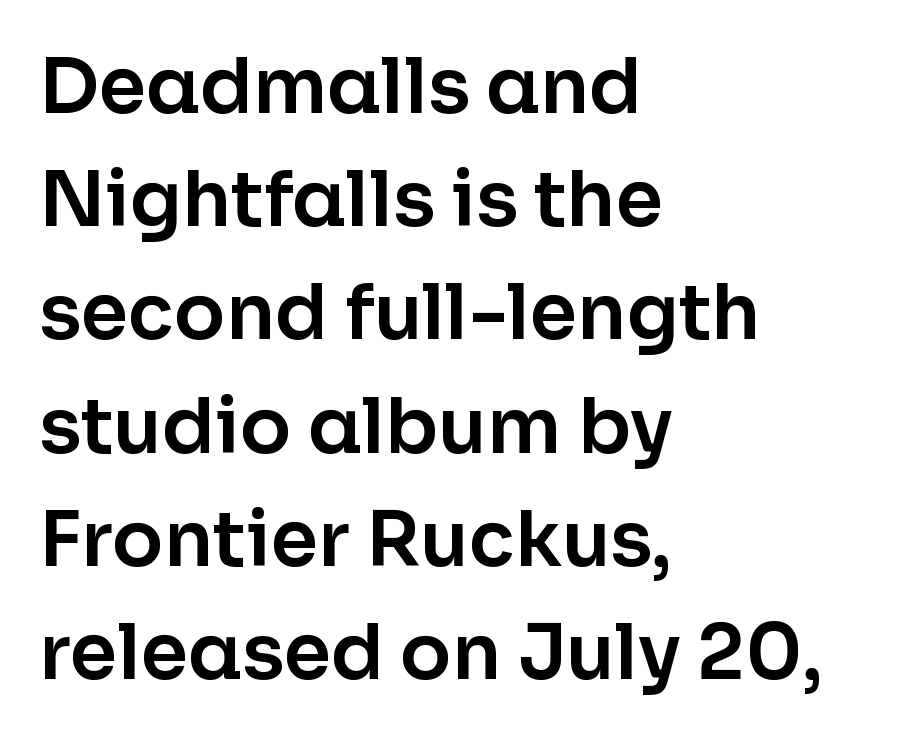
Q: Is the text italic (slanted)? A: No, it is upright.
Q: Is the typeface a serif or a sans-serif typeface? A: Sans-serif.
Q: Is the text underlined? A: No.
Q: How is the paragraph aligned? A: Left-aligned.
Q: Is the spacing between letters normal or unusually wide? A: Normal.
Q: Is the spacing between lines tight, normal or loose? A: Normal.
Q: Width (condensed, normal, or wide)? A: Normal.
Q: Stroke contrast? A: Low.
Q: x-height? A: Medium.
Q: Monospaced? A: No.
